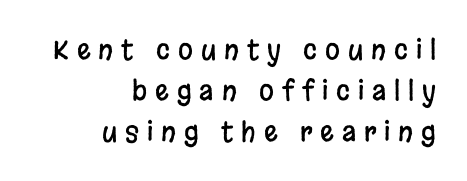
The font's upright variant was chosen for this text. The rows are spaced the way most documents space them. Is the block centered? No — it sits flush against the right margin. Glyph-to-glyph distance is far greater than everyday printed text. A bare baseline throughout the passage.
